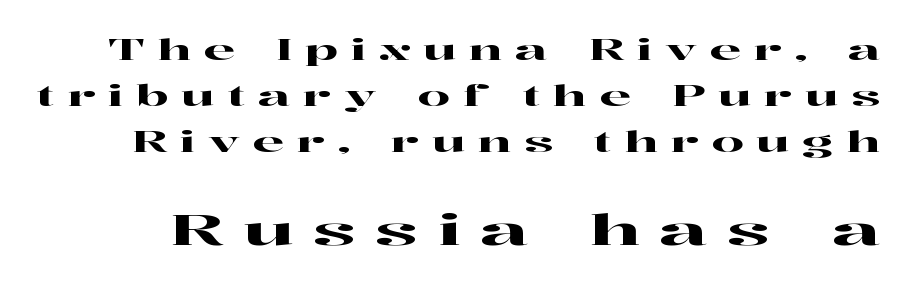
{"serif": "yes", "italic": "no", "width": "wide", "stroke_contrast": "high", "x_height": "medium", "monospaced": "no", "underline": "no", "line_spacing": "normal", "line_spacing_ratio": 1.64, "letter_spacing": "wide", "letter_spacing_em": 0.46, "larger_block": "second", "size_ratio": 1.5, "glyph_px": 42}
